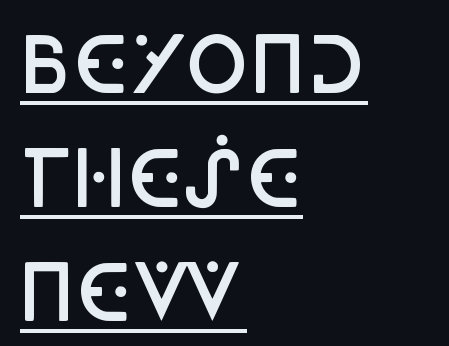
Q: Is the text bold? A: Semi-bold.
Q: Is the text italic (slanted)? A: No, it is upright.
Q: Is the typeface a serif or a sans-serif typeface? A: Sans-serif.
Q: Is the text underlined? A: Yes.
Q: How is the paragraph aligned? A: Left-aligned.
Q: Is the spacing between letters normal or unusually wide? A: Normal.
Q: Is the spacing between lines tight, normal or loose? A: Normal.
Q: Width (condensed, normal, or wide)? A: Condensed.
Q: Stroke contrast? A: Low.
Q: x-height? A: Large.
Q: Monospaced? A: No.
